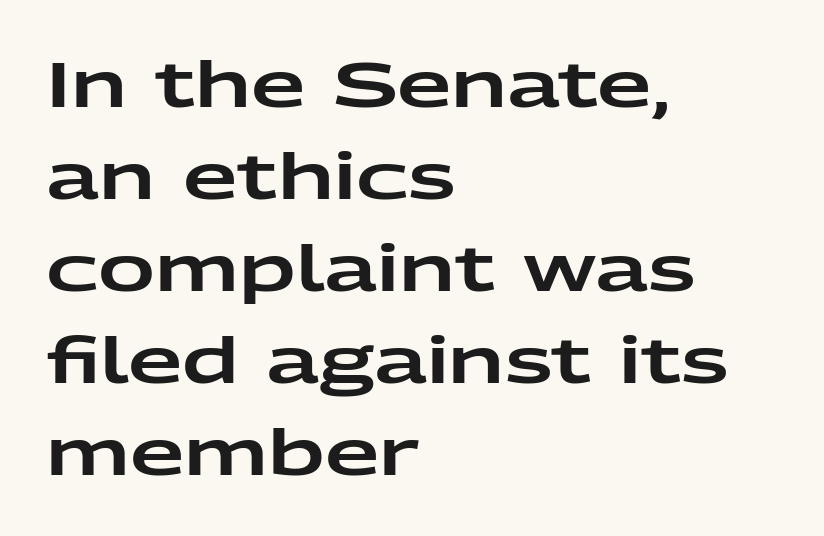
Q: Is the text italic (slanted)? A: No, it is upright.
Q: Is the typeface a serif or a sans-serif typeface? A: Sans-serif.
Q: Is the text underlined? A: No.
Q: How is the paragraph aligned? A: Left-aligned.
Q: Is the spacing between letters normal or unusually wide? A: Normal.
Q: Is the spacing between lines tight, normal or loose? A: Normal.
Q: Width (condensed, normal, or wide)? A: Wide.
Q: Stroke contrast? A: Low.
Q: x-height? A: Medium.
Q: Monospaced? A: No.
